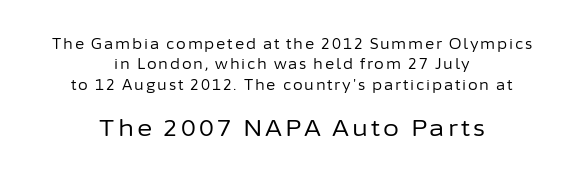
{"italic": "no", "bold": "no", "underline": "no", "align": "center", "line_spacing": "normal", "line_spacing_ratio": 1.45, "larger_block": "second", "size_ratio": 1.64, "glyph_px": 23}
